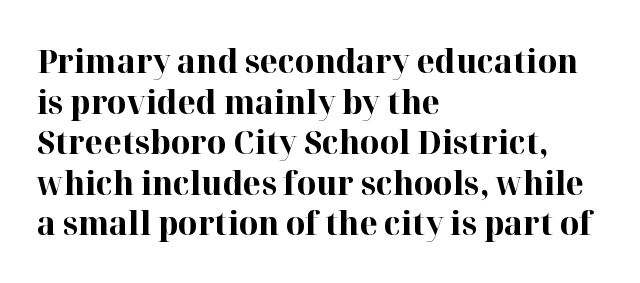
When letters stand straight like this, we call the style roman or upright. Left-aligned paragraph, ragged on the right. Characters follow at the spacing the type designer built in. Thick stems and heavy bowls — unmistakably bold. A typesetter would label this face a serif.
